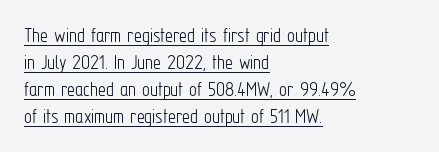
Q: Is the text bold? A: No.
Q: Is the text italic (slanted)? A: No, it is upright.
Q: Is the text underlined? A: Yes.
Q: How is the paragraph aligned? A: Left-aligned.
Q: Is the spacing between letters normal or unusually wide? A: Normal.
